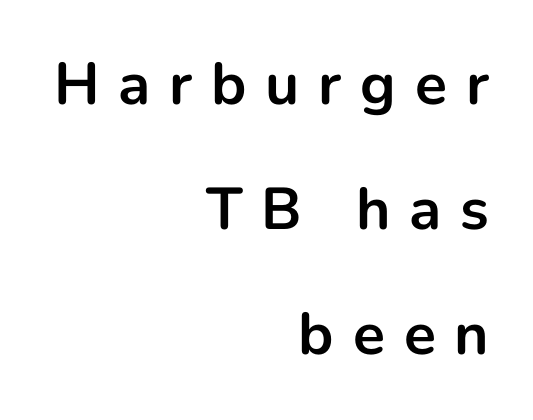
Q: Is the text bold? A: Yes.
Q: Is the text italic (slanted)? A: No, it is upright.
Q: Is the typeface a serif or a sans-serif typeface? A: Sans-serif.
Q: Is the text underlined? A: No.
Q: How is the paragraph aligned? A: Right-aligned.
Q: Is the spacing between letters normal or unusually wide? A: Unusually wide.
Q: Is the spacing between lines tight, normal or loose? A: Loose.
Q: Width (condensed, normal, or wide)? A: Normal.
Q: Stroke contrast? A: Low.
Q: x-height? A: Medium.
Q: Monospaced? A: No.
